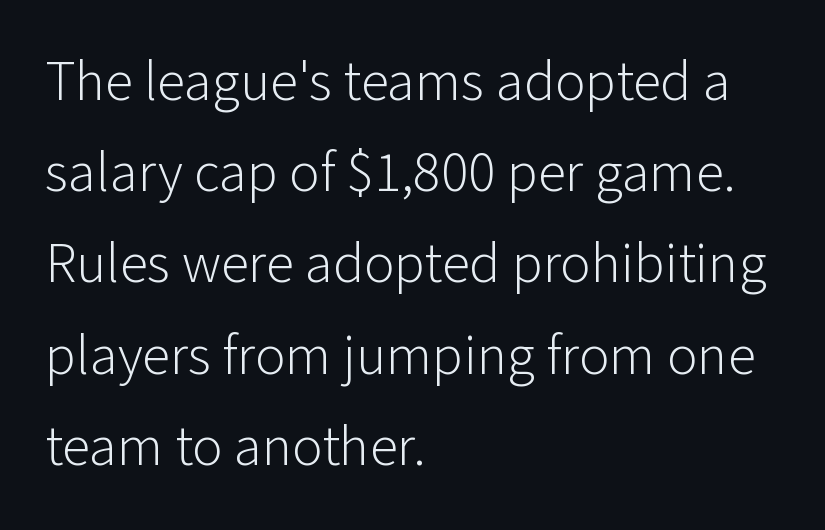
Q: Is the text bold? A: No.
Q: Is the text italic (slanted)? A: No, it is upright.
Q: Is the typeface a serif or a sans-serif typeface? A: Sans-serif.
Q: Is the text underlined? A: No.
Q: How is the paragraph aligned? A: Left-aligned.
Q: Is the spacing between letters normal or unusually wide? A: Normal.
Q: Is the spacing between lines tight, normal or loose? A: Normal.
Q: Width (condensed, normal, or wide)? A: Normal.
Q: Stroke contrast? A: Low.
Q: x-height? A: Medium.
Q: Monospaced? A: No.
